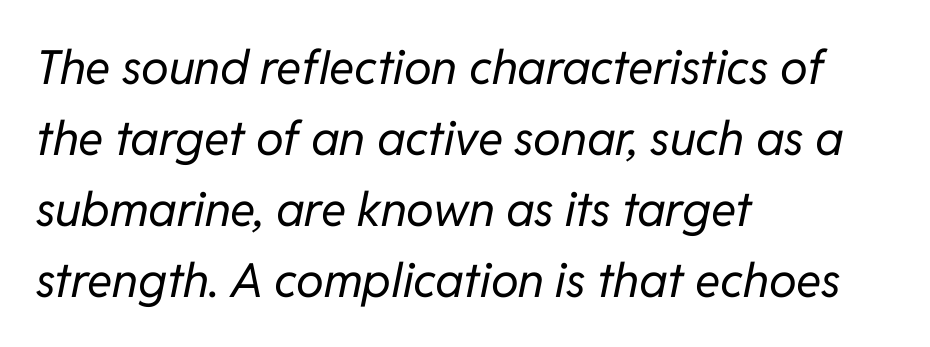
Bare-footed words on every line. The typeface has the unassuming heft of standard copy or less. Reading down the column, the eye jumps a familiar distance to each next line. Here the glyphs are tracked normally, forming tight word shapes.
